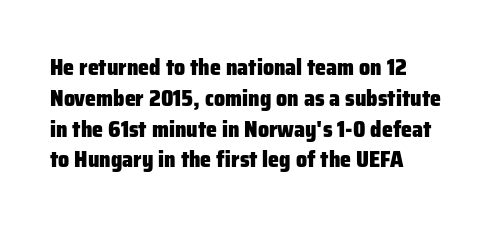
Q: Is the text bold? A: Yes.
Q: Is the text italic (slanted)? A: No, it is upright.
Q: Is the text underlined? A: No.
Q: How is the paragraph aligned? A: Left-aligned.
Q: Is the spacing between letters normal or unusually wide? A: Normal.
Q: Is the spacing between lines tight, normal or loose? A: Normal.
